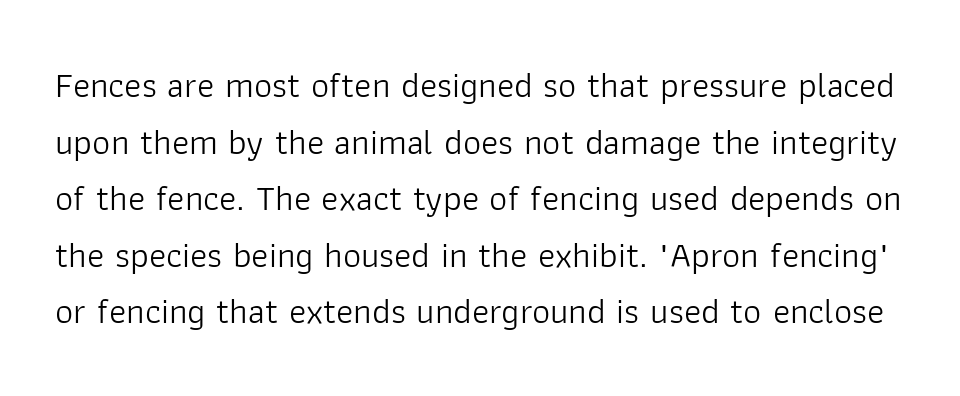
Q: Is the text bold? A: No.
Q: Is the text italic (slanted)? A: No, it is upright.
Q: Is the typeface a serif or a sans-serif typeface? A: Sans-serif.
Q: Is the text underlined? A: No.
Q: Is the spacing between letters normal or unusually wide? A: Normal.
Q: Is the spacing between lines tight, normal or loose? A: Normal.
Q: Width (condensed, normal, or wide)? A: Normal.
Q: Stroke contrast? A: Low.
Q: x-height? A: Medium.
Q: Monospaced? A: No.
